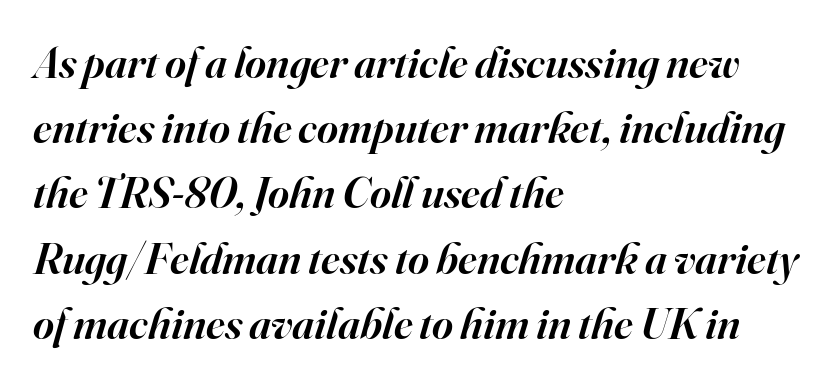
Q: Is the text bold? A: Semi-bold.
Q: Is the text italic (slanted)? A: Yes, it leans right by about 16 degrees.
Q: Is the typeface a serif or a sans-serif typeface? A: Serif.
Q: Is the text underlined? A: No.
Q: How is the paragraph aligned? A: Left-aligned.
Q: Is the spacing between letters normal or unusually wide? A: Normal.
Q: Is the spacing between lines tight, normal or loose? A: Normal.
Q: Width (condensed, normal, or wide)? A: Normal.
Q: Stroke contrast? A: High.
Q: x-height? A: Small.
Q: Monospaced? A: No.
